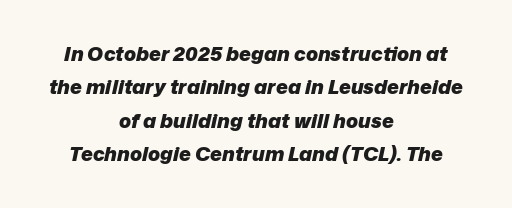
The image shows 20 px bold type, italic (leaning right); set centered, normal line spacing (1.67x), normal letter spacing, not underlined.
